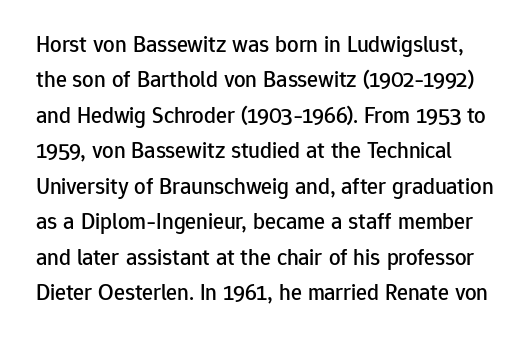
The image shows 23 px text type, upright; set normal line spacing (1.54x), normal letter spacing, not underlined.
